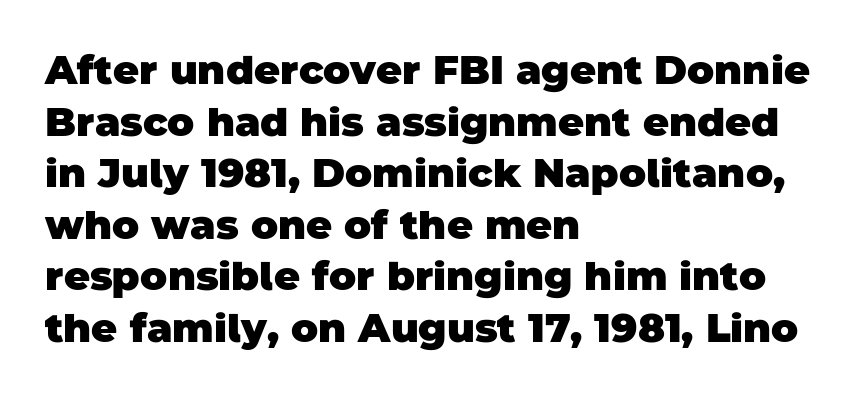
Q: Is the text bold? A: Yes.
Q: Is the typeface a serif or a sans-serif typeface? A: Sans-serif.
Q: Is the text underlined? A: No.
Q: How is the paragraph aligned? A: Left-aligned.
Q: Is the spacing between letters normal or unusually wide? A: Normal.
Q: Is the spacing between lines tight, normal or loose? A: Normal.
Q: Width (condensed, normal, or wide)? A: Normal.
Q: Stroke contrast? A: Low.
Q: x-height? A: Large.
Q: Monospaced? A: No.
